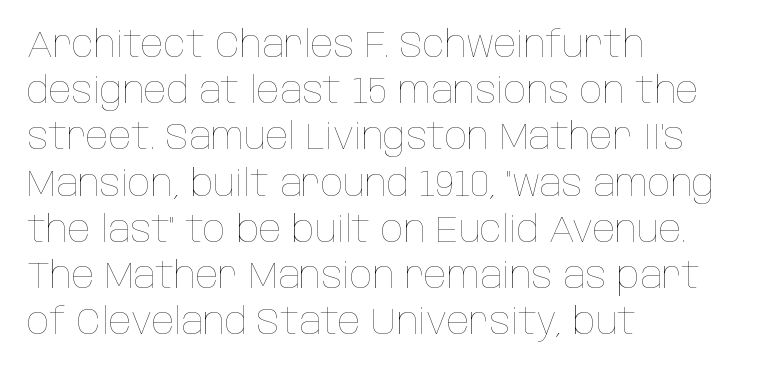
{"italic": "no", "bold": "no", "weight": "thin", "width": "condensed", "stroke_contrast": "low", "x_height": "large", "monospaced": "no", "underline": "no", "align": "left", "line_spacing": "normal", "line_spacing_ratio": 1.25, "letter_spacing": "normal", "letter_spacing_em": 0.0, "glyph_px": 37}
